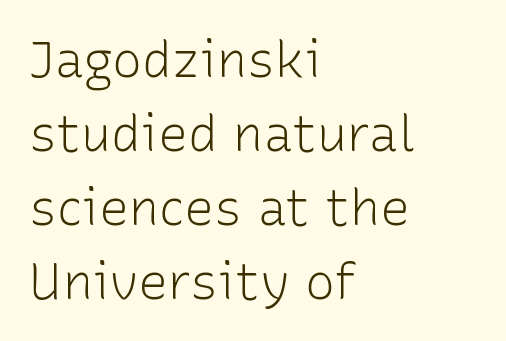
The image shows 50 px light sans-serif type, upright; set left-aligned, normal line spacing (1.48x), normal letter spacing, not underlined; low stroke contrast and a medium x-height.
